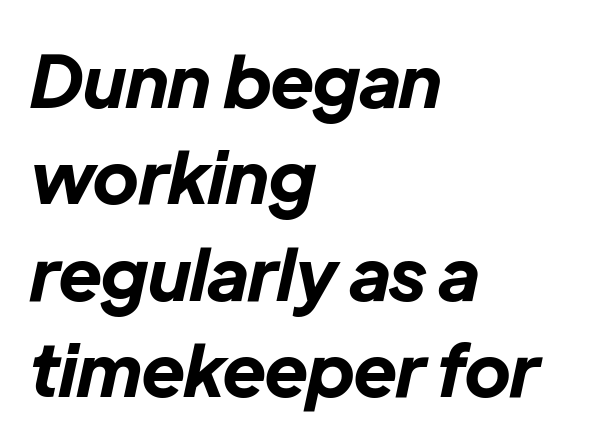
Caption: multi-line text, flush left, ragged right. The typesetting leans heavy: a genuine bold. These lines were composed using italics. Note the varied advance widths — an 'i' is clearly narrower than an 'm'. Spacing between characters is what you'd get straight out of the box. Rule under the text: the space is simply empty.
